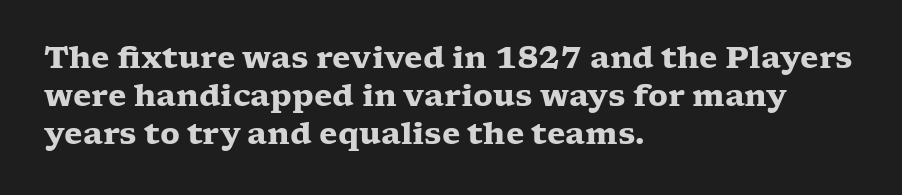
Interline gaps are of average width in this sample. The rendering keeps characters at their native spacing. Type style note: has serifs. In CSS terms this would be text-align: left.
